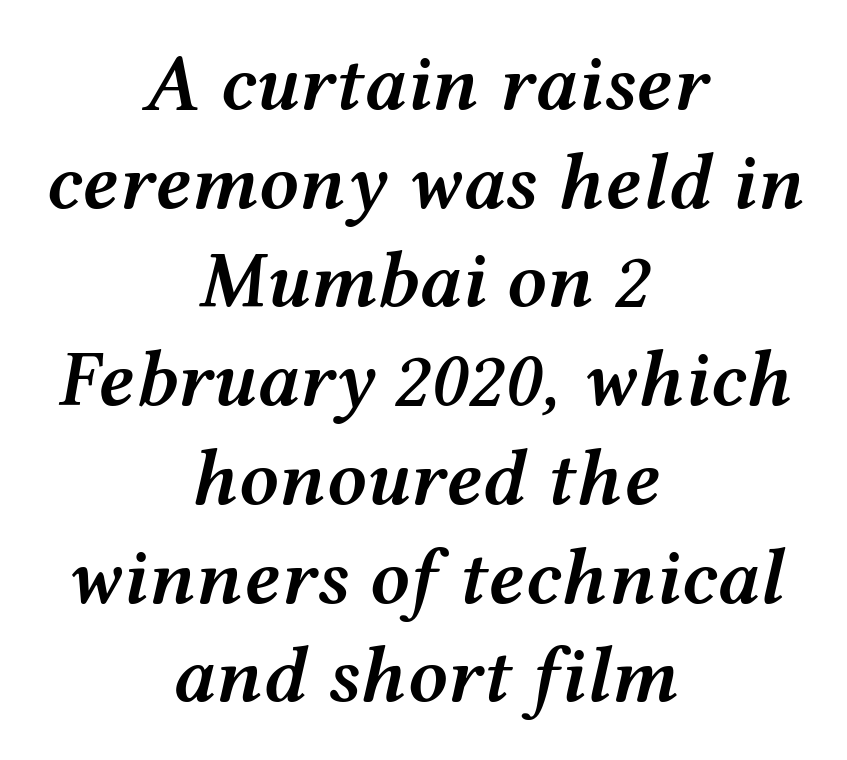
{"italic": "yes", "lean": "right", "slant_degrees": 12, "bold": "semi", "weight": "semibold", "width": "wide", "stroke_contrast": "medium", "x_height": "medium", "monospaced": "no", "underline": "no", "align": "center", "line_spacing": "normal", "line_spacing_ratio": 1.25, "letter_spacing": "normal", "letter_spacing_em": 0.0, "glyph_px": 79}
